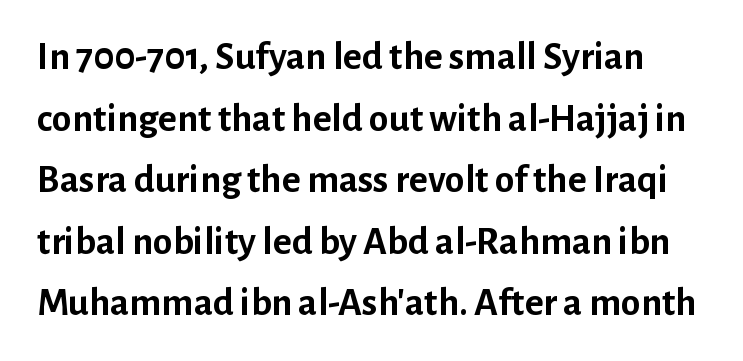
Q: Is the text bold? A: Yes.
Q: Is the text italic (slanted)? A: No, it is upright.
Q: Is the typeface a serif or a sans-serif typeface? A: Sans-serif.
Q: Is the text underlined? A: No.
Q: Is the spacing between letters normal or unusually wide? A: Normal.
Q: Is the spacing between lines tight, normal or loose? A: Normal.
Q: Width (condensed, normal, or wide)? A: Normal.
Q: Stroke contrast? A: Low.
Q: x-height? A: Medium.
Q: Monospaced? A: No.
